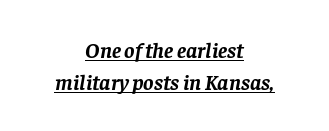
{"italic": "yes", "lean": "right", "slant_degrees": 8, "bold": "yes", "underline": "yes", "align": "center", "line_spacing": "normal", "line_spacing_ratio": 1.46, "letter_spacing": "normal", "letter_spacing_em": 0.0, "glyph_px": 22}
